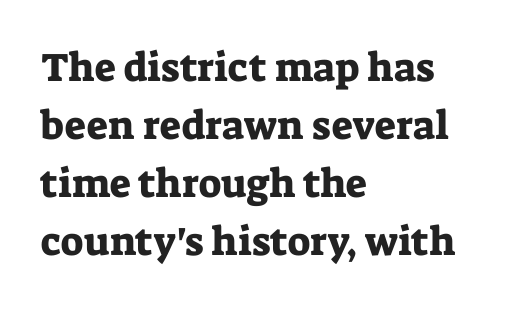
The passage shown is not underscored anywhere. Observe the serifs anchoring each vertical stroke in this sample. Compared with typical paragraphs, the rows here are spaced about the same. Left-aligned paragraph, ragged on the right. You could call the tracking neutral — neither tight nor loose. Proportional: the letters do not fall into vertical columns.
